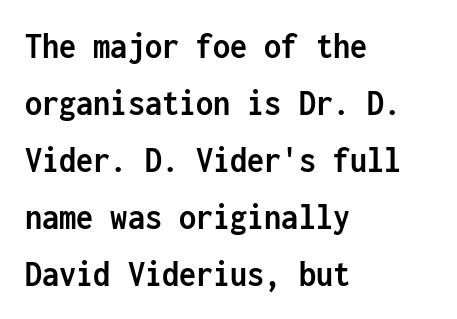
Each letter's strokes conclude bluntly, with no projecting serifs. Horizontally, the lines are justified to the leading edge only. Successive baselines arrive at the customary interval. Notice how thick the strokes are: this is what a full bold looks like.
